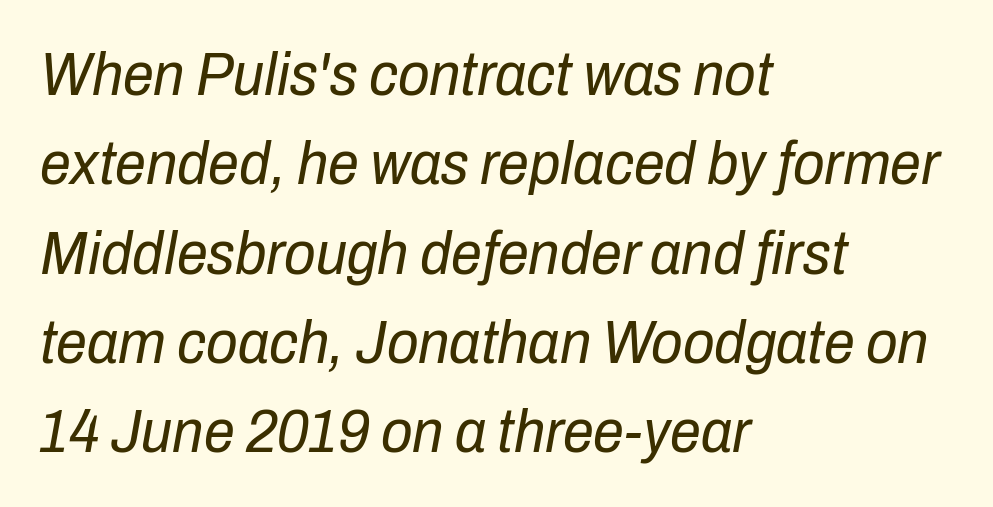
Q: Is the text bold? A: No.
Q: Is the text italic (slanted)? A: Yes, it leans right by about 10 degrees.
Q: Is the text underlined? A: No.
Q: How is the paragraph aligned? A: Left-aligned.
Q: Is the spacing between letters normal or unusually wide? A: Normal.
Q: Is the spacing between lines tight, normal or loose? A: Normal.
Q: Width (condensed, normal, or wide)? A: Condensed.
Q: Stroke contrast? A: Low.
Q: x-height? A: Medium.
Q: Monospaced? A: No.
